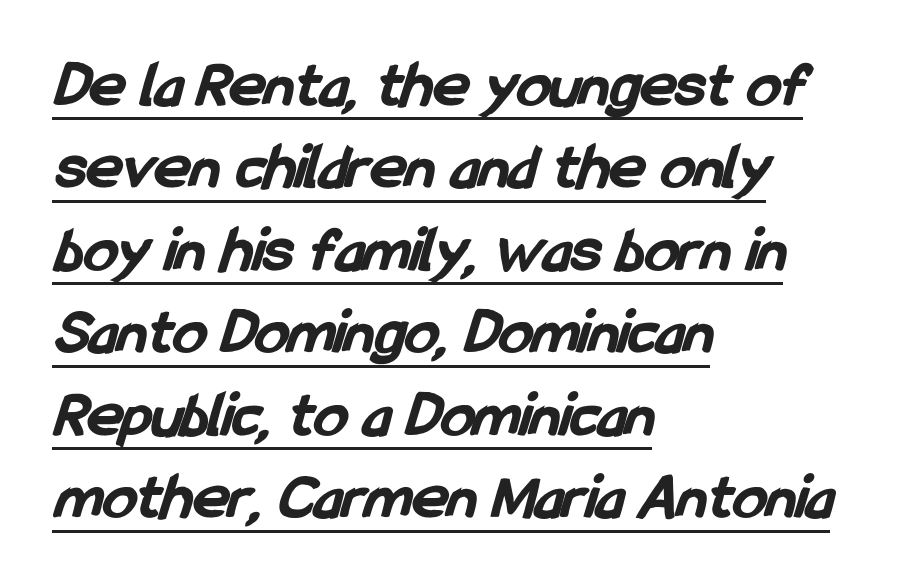
Q: Is the text bold? A: Yes.
Q: Is the typeface a serif or a sans-serif typeface? A: Sans-serif.
Q: Is the text underlined? A: Yes.
Q: How is the paragraph aligned? A: Left-aligned.
Q: Is the spacing between letters normal or unusually wide? A: Normal.
Q: Width (condensed, normal, or wide)? A: Condensed.
Q: Stroke contrast? A: Low.
Q: x-height? A: Medium.
Q: Monospaced? A: No.
